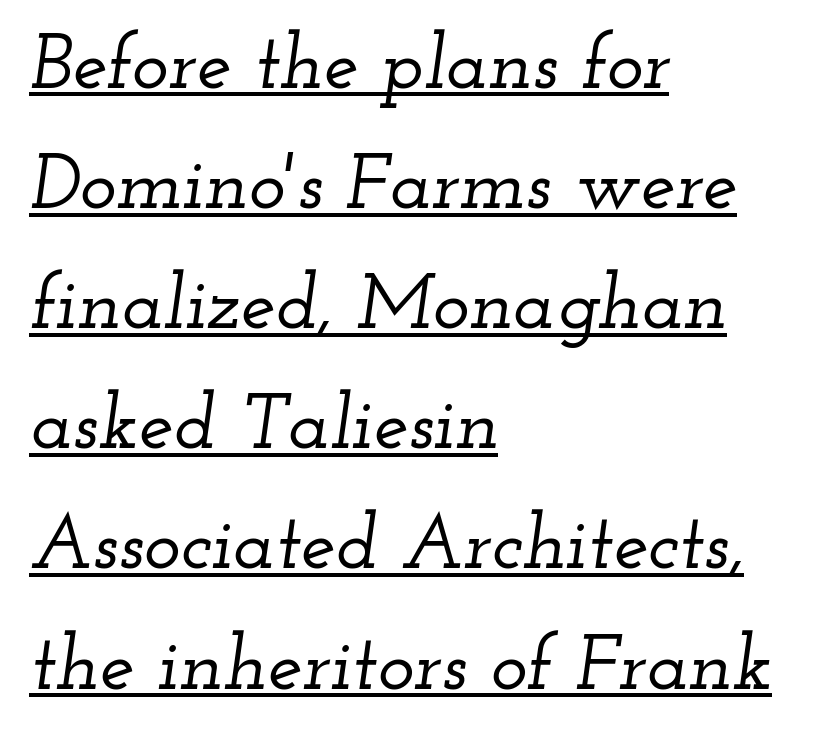
Q: Is the text italic (slanted)? A: Yes, it leans right by about 12 degrees.
Q: Is the typeface a serif or a sans-serif typeface? A: Serif.
Q: Is the text underlined? A: Yes.
Q: How is the paragraph aligned? A: Left-aligned.
Q: Is the spacing between letters normal or unusually wide? A: Normal.
Q: Is the spacing between lines tight, normal or loose? A: Normal.
Q: Width (condensed, normal, or wide)? A: Wide.
Q: Stroke contrast? A: Low.
Q: x-height? A: Small.
Q: Monospaced? A: No.
